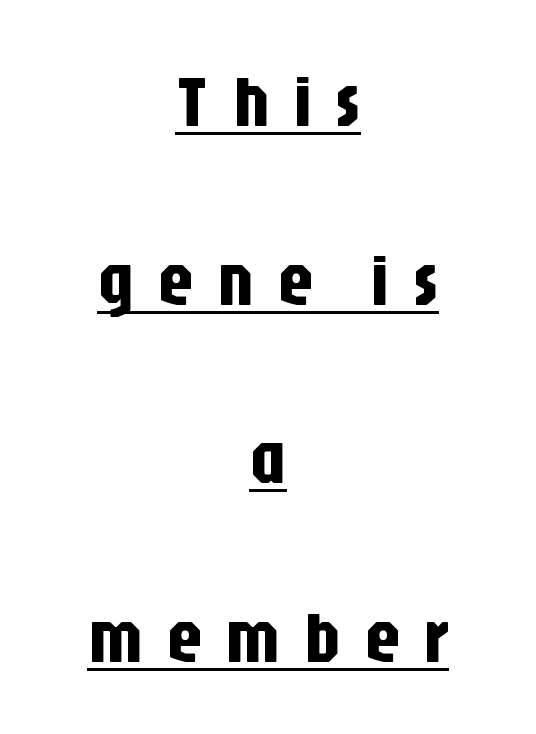
Q: Is the text italic (slanted)? A: No, it is upright.
Q: Is the typeface a serif or a sans-serif typeface? A: Sans-serif.
Q: Is the text underlined? A: Yes.
Q: How is the paragraph aligned? A: Centered.
Q: Is the spacing between letters normal or unusually wide? A: Unusually wide.
Q: Is the spacing between lines tight, normal or loose? A: Loose.
Q: Width (condensed, normal, or wide)? A: Condensed.
Q: Stroke contrast? A: Low.
Q: x-height? A: Large.
Q: Monospaced? A: No.
